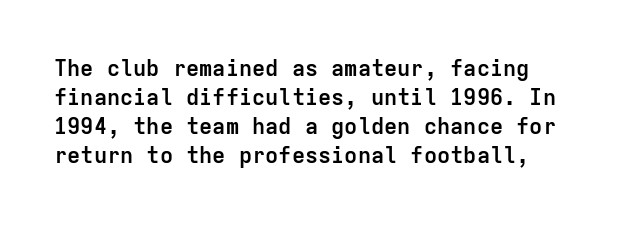
The image shows 22 px bold type, upright; set normal line spacing (1.32x), normal letter spacing, not underlined.
